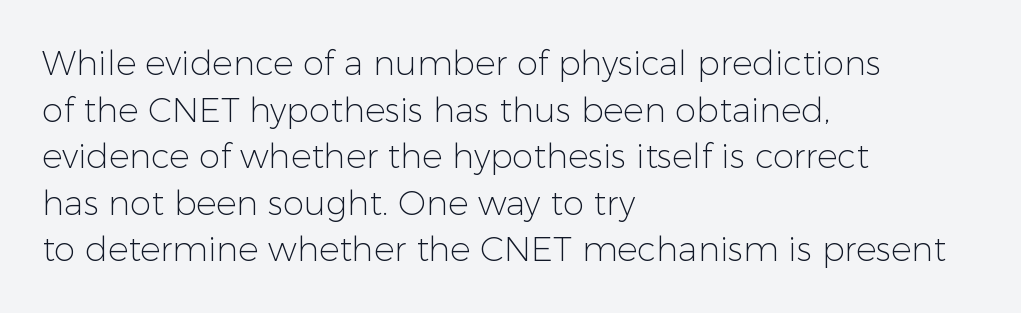
The image shows 34 px light sans-serif type, upright; set left-aligned, normal line spacing (1.37x), normal letter spacing, not underlined; low stroke contrast and a medium x-height.
